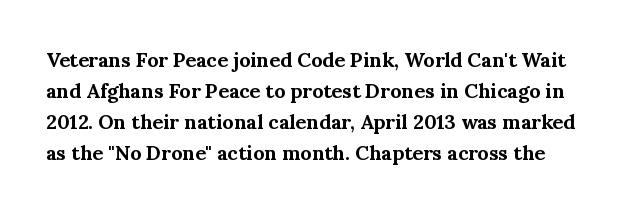
{"italic": "no", "bold": "yes", "underline": "no", "line_spacing": "normal", "line_spacing_ratio": 1.55, "letter_spacing": "normal", "letter_spacing_em": 0.0, "glyph_px": 20}
